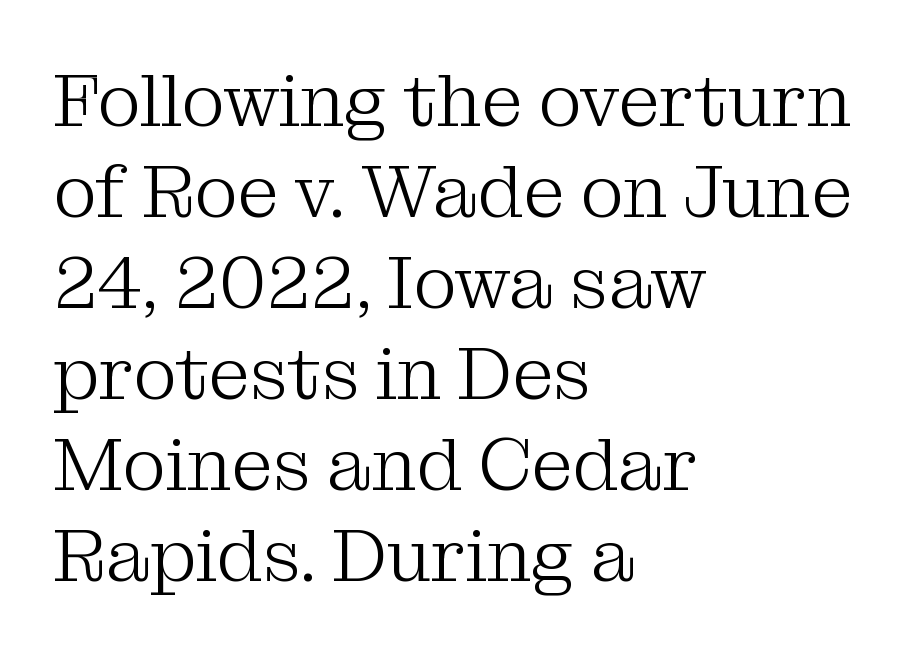
The image shows 74 px light serif type, upright; set left-aligned, line spacing 1.23x, normal letter spacing, not underlined; medium stroke contrast and a medium x-height.
